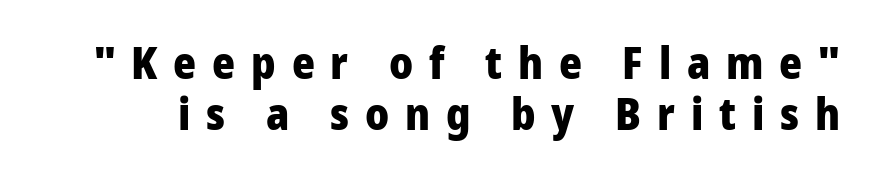
{"serif": "no", "italic": "no", "bold": "yes", "weight": "heavy", "width": "normal", "stroke_contrast": "low", "x_height": "medium", "monospaced": "no", "underline": "no", "line_spacing_ratio": 1.16, "letter_spacing": "wide", "letter_spacing_em": 0.36, "glyph_px": 44}
